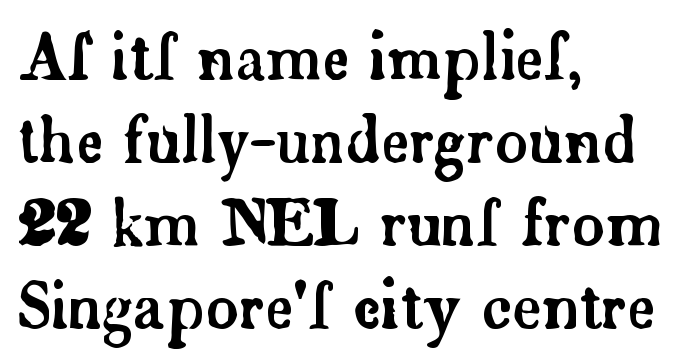
Unlike a clean sans, this face finishes its strokes with serifs. This sample keeps an unexceptional amount of space between lines. Descenders are the only things crossing below the line. Note the varied advance widths — an 'i' is clearly narrower than an 'm'. A typesetter would call this zero additional tracking. Characters remain perfectly vertical along every line.
